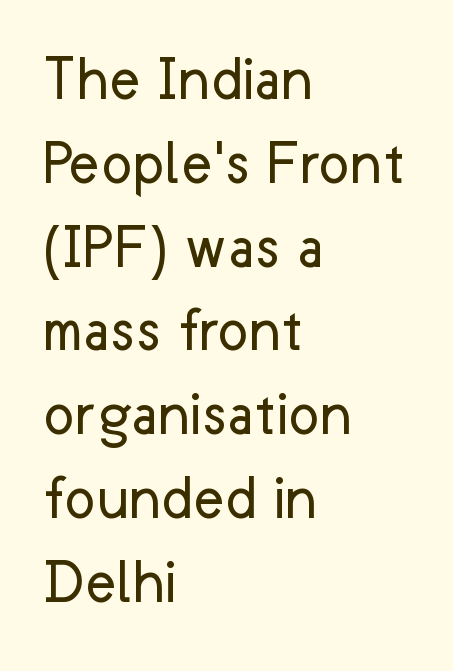
The image shows 66 px regular-weight sans-serif type, upright; set left-aligned, normal line spacing (1.27x), normal letter spacing, not underlined; low stroke contrast and a medium x-height.
